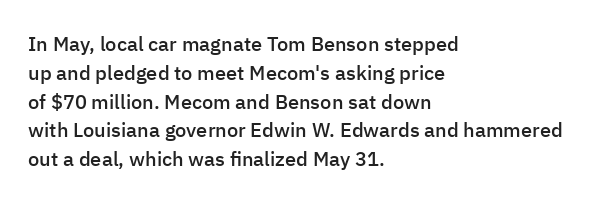
The image shows 20 px text type, upright; set left-aligned, normal line spacing (1.44x), normal letter spacing, not underlined.
